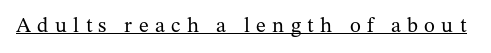
Q: Is the text bold? A: No.
Q: Is the text italic (slanted)? A: No, it is upright.
Q: Is the text underlined? A: Yes.
Q: Is the spacing between letters normal or unusually wide? A: Unusually wide.
